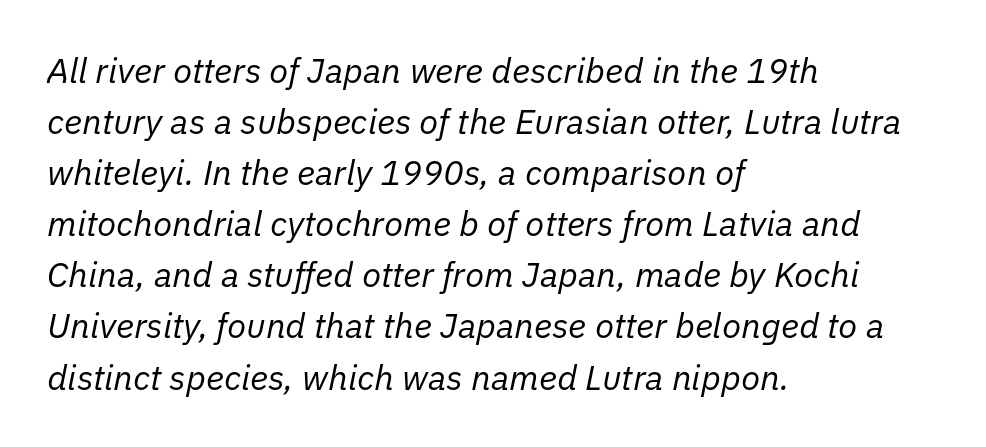
Q: Is the text bold? A: No.
Q: Is the text italic (slanted)? A: Yes, it leans right by about 11 degrees.
Q: Is the text underlined? A: No.
Q: How is the paragraph aligned? A: Left-aligned.
Q: Is the spacing between letters normal or unusually wide? A: Normal.
Q: Is the spacing between lines tight, normal or loose? A: Normal.
Q: Width (condensed, normal, or wide)? A: Normal.
Q: Stroke contrast? A: Low.
Q: x-height? A: Medium.
Q: Monospaced? A: No.
